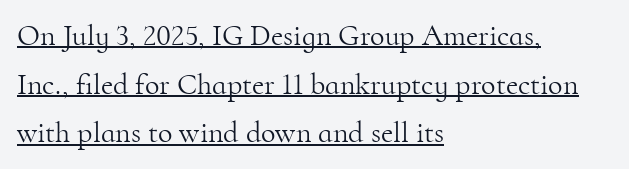
The image shows 30 px light serif type, upright; set left-aligned, normal line spacing (1.62x), normal letter spacing, underlined; high stroke contrast and a small x-height.
